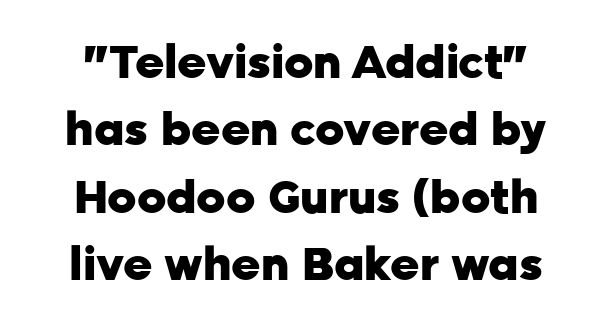
{"serif": "no", "italic": "no", "bold": "yes", "weight": "heavy", "width": "normal", "stroke_contrast": "low", "x_height": "medium", "monospaced": "no", "underline": "no", "line_spacing": "normal", "line_spacing_ratio": 1.5, "letter_spacing": "normal", "letter_spacing_em": 0.0, "glyph_px": 45}
